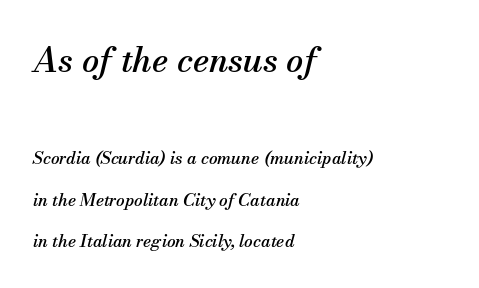
{"serif": "yes", "italic": "yes", "lean": "right", "slant_degrees": 13, "width": "normal", "stroke_contrast": "medium", "x_height": "small", "monospaced": "no", "underline": "no", "align": "left", "line_spacing": "loose", "line_spacing_ratio": 2.46, "letter_spacing": "normal", "letter_spacing_em": 0.0, "larger_block": "first", "size_ratio": 2.0, "glyph_px": 34}
